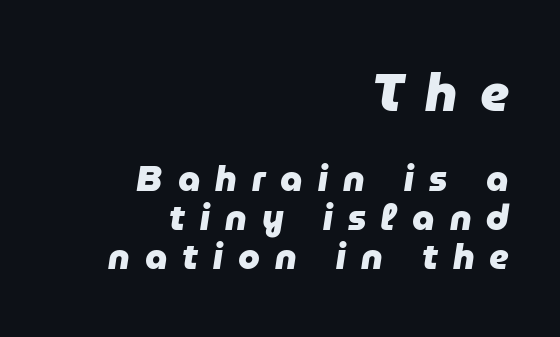
How would I describe the line gaps? Narrow and economical. Scale decreases going downward across the two blocks. The words here are not underlined. The passage shown leans; its letterforms are oblique. The passage shown is emphatically bold. Look at the tracking — it's clearly loosened, letters drifting apart.
